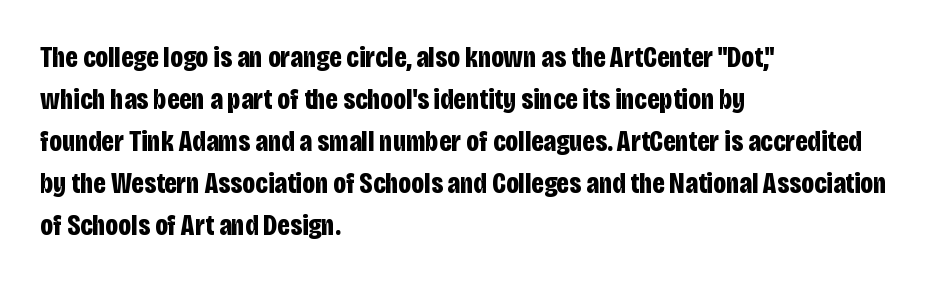
{"serif": "no", "italic": "no", "bold": "yes", "weight": "bold", "width": "condensed", "stroke_contrast": "low", "x_height": "large", "monospaced": "no", "underline": "no", "align": "left", "line_spacing": "normal", "line_spacing_ratio": 1.45, "letter_spacing": "normal", "letter_spacing_em": 0.0, "glyph_px": 29}
